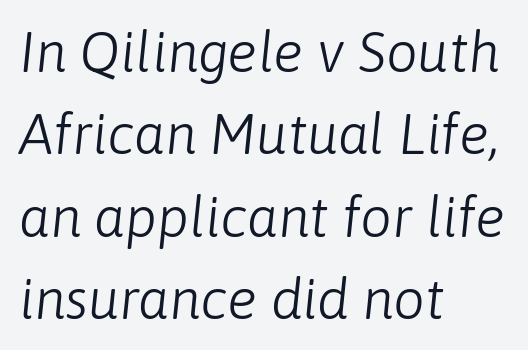
{"italic": "yes", "lean": "right", "slant_degrees": 6, "bold": "no", "weight": "light", "width": "normal", "stroke_contrast": "low", "x_height": "medium", "monospaced": "no", "underline": "no", "align": "left", "line_spacing": "normal", "line_spacing_ratio": 1.47, "letter_spacing": "normal", "letter_spacing_em": 0.0, "glyph_px": 56}
